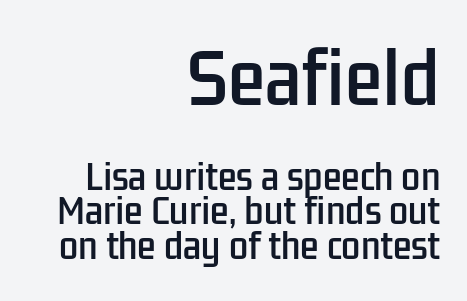
{"serif": "no", "italic": "no", "width": "condensed", "stroke_contrast": "low", "x_height": "medium", "monospaced": "no", "underline": "no", "align": "right", "line_spacing": "tight", "line_spacing_ratio": 1.02, "letter_spacing": "normal", "letter_spacing_em": 0.0, "larger_block": "first", "size_ratio": 2.0, "glyph_px": 68}
